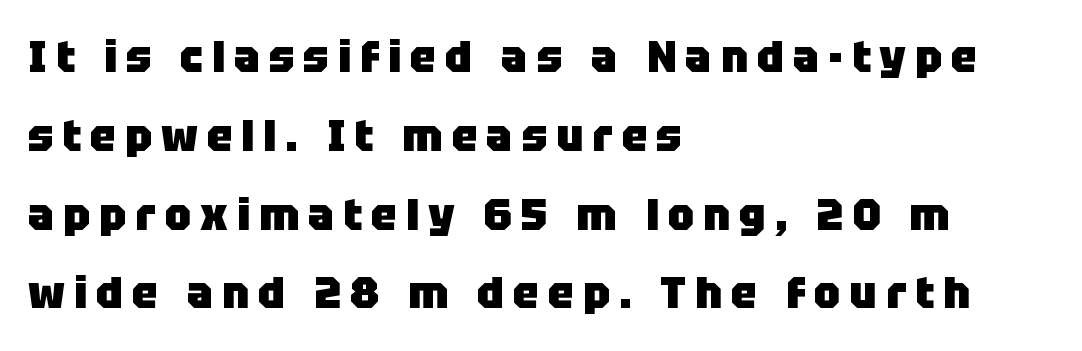
The image shows 44 px heavy sans-serif type, upright; set left-aligned, line spacing 1.79x, unusually wide letter spacing (+0.2 em), not underlined; low stroke contrast and a large x-height.
